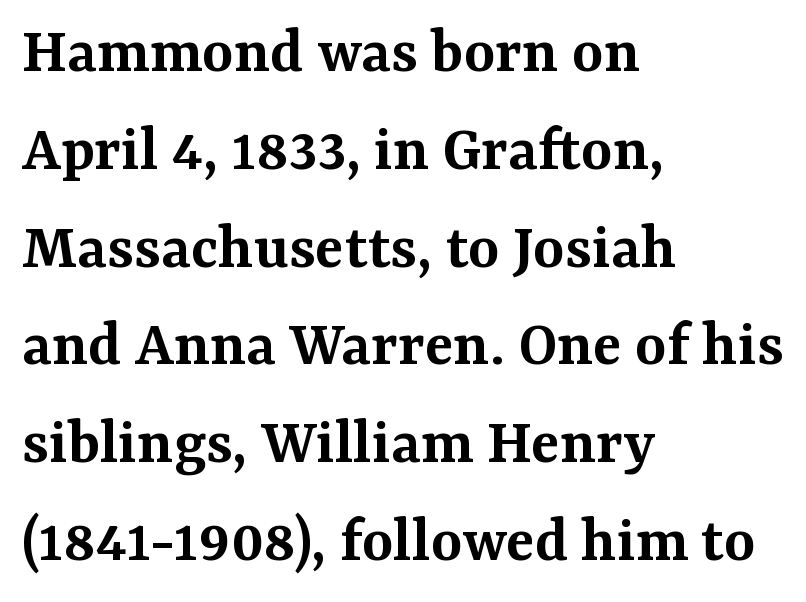
The image shows 67 px semibold serif type, upright; set left-aligned, normal line spacing (1.46x), normal letter spacing, not underlined; medium stroke contrast and a medium x-height.
